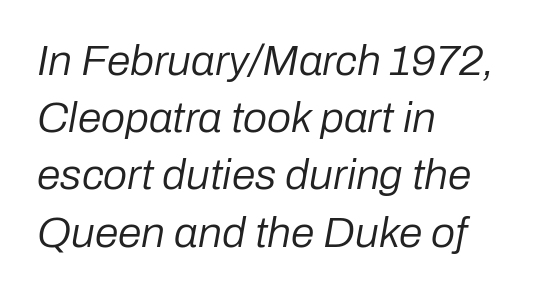
{"italic": "yes", "lean": "right", "slant_degrees": 10, "bold": "no", "weight": "regular", "width": "normal", "stroke_contrast": "low", "x_height": "medium", "monospaced": "no", "underline": "no", "align": "left", "line_spacing": "normal", "line_spacing_ratio": 1.33, "letter_spacing": "normal", "letter_spacing_em": 0.0, "glyph_px": 43}
